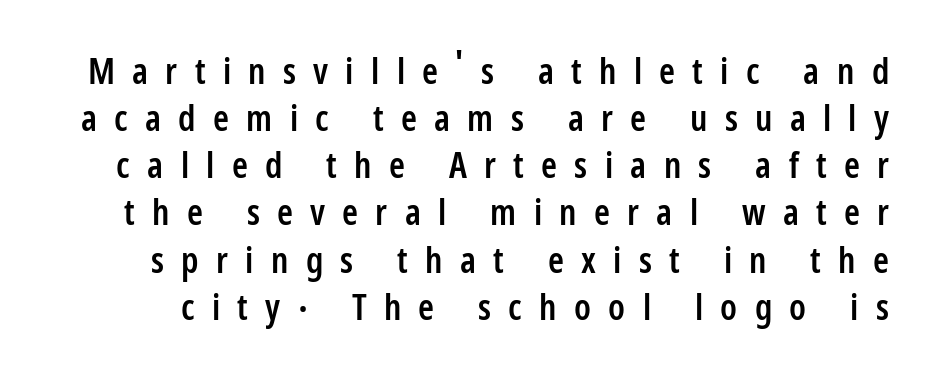
{"serif": "no", "italic": "no", "bold": "semi", "weight": "semibold", "width": "condensed", "stroke_contrast": "low", "x_height": "medium", "monospaced": "no", "underline": "no", "line_spacing": "normal", "line_spacing_ratio": 1.31, "letter_spacing": "wide", "letter_spacing_em": 0.48, "glyph_px": 36}
